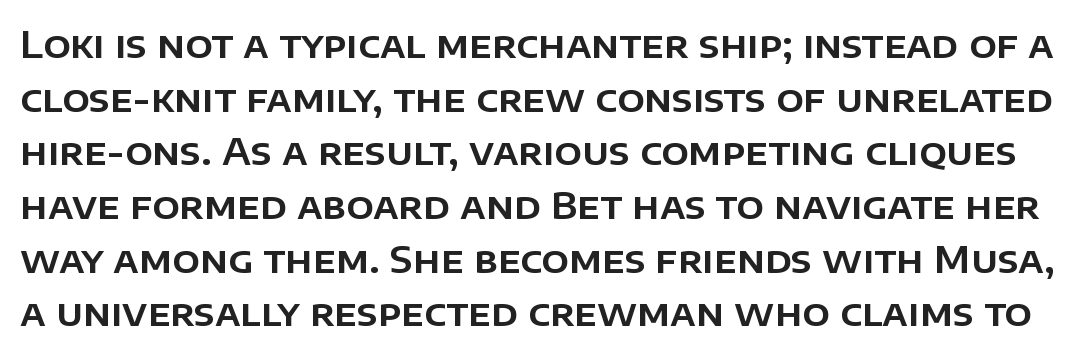
{"serif": "no", "italic": "no", "width": "normal", "stroke_contrast": "low", "x_height": "large", "monospaced": "no", "underline": "no", "line_spacing": "normal", "line_spacing_ratio": 1.49, "letter_spacing": "normal", "letter_spacing_em": 0.0, "glyph_px": 36}
